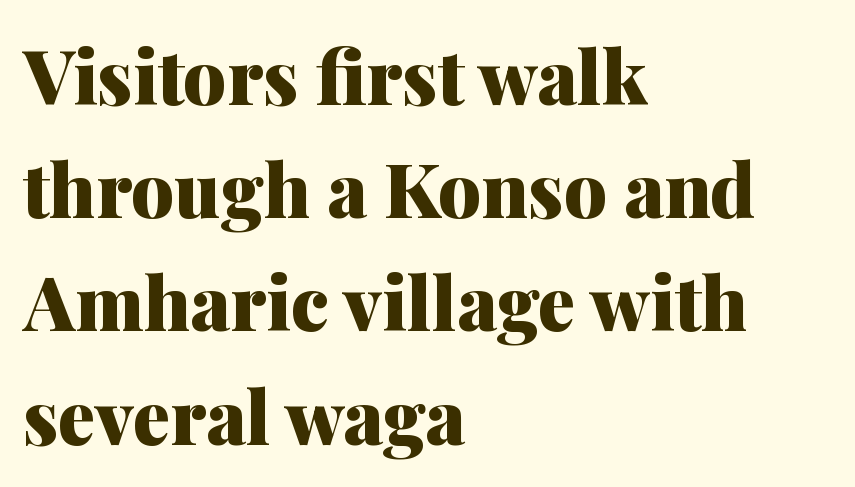
{"serif": "yes", "italic": "no", "bold": "yes", "weight": "heavy", "width": "normal", "stroke_contrast": "medium", "x_height": "medium", "monospaced": "no", "underline": "no", "align": "left", "line_spacing": "normal", "line_spacing_ratio": 1.51, "letter_spacing": "normal", "letter_spacing_em": 0.0, "glyph_px": 75}
